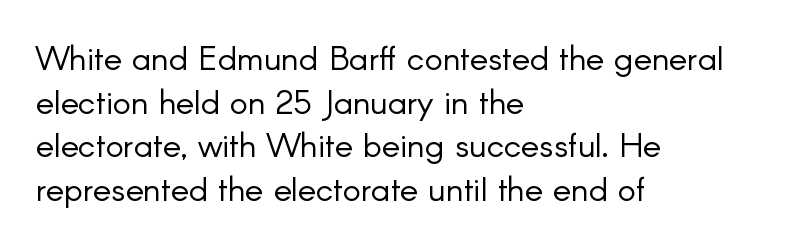
Q: Is the text bold? A: No.
Q: Is the text italic (slanted)? A: No, it is upright.
Q: Is the typeface a serif or a sans-serif typeface? A: Sans-serif.
Q: Is the text underlined? A: No.
Q: How is the paragraph aligned? A: Left-aligned.
Q: Is the spacing between letters normal or unusually wide? A: Normal.
Q: Is the spacing between lines tight, normal or loose? A: Normal.
Q: Width (condensed, normal, or wide)? A: Normal.
Q: Stroke contrast? A: Low.
Q: x-height? A: Small.
Q: Monospaced? A: No.
